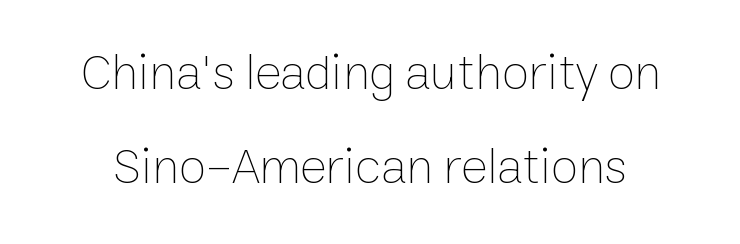
{"italic": "no", "bold": "no", "weight": "thin", "width": "normal", "stroke_contrast": "low", "x_height": "medium", "monospaced": "no", "underline": "no", "line_spacing_ratio": 1.89, "letter_spacing": "normal", "letter_spacing_em": 0.0, "glyph_px": 50}
